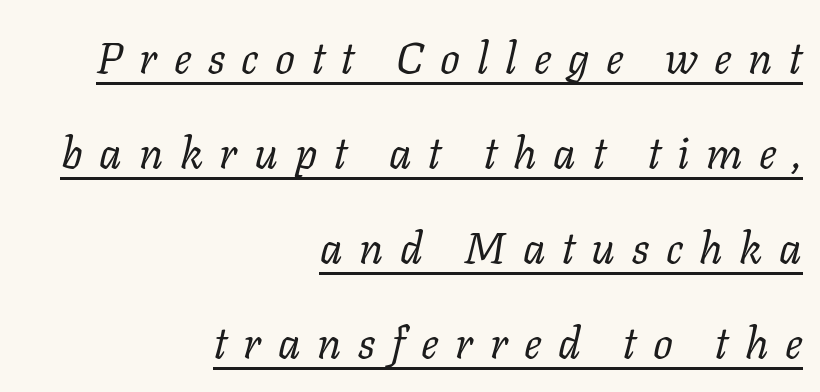
Q: Is the text bold? A: No.
Q: Is the text italic (slanted)? A: Yes, it leans right by about 11 degrees.
Q: Is the typeface a serif or a sans-serif typeface? A: Serif.
Q: Is the text underlined? A: Yes.
Q: How is the paragraph aligned? A: Right-aligned.
Q: Is the spacing between letters normal or unusually wide? A: Unusually wide.
Q: Is the spacing between lines tight, normal or loose? A: Loose.
Q: Width (condensed, normal, or wide)? A: Normal.
Q: Stroke contrast? A: Low.
Q: x-height? A: Medium.
Q: Monospaced? A: No.
